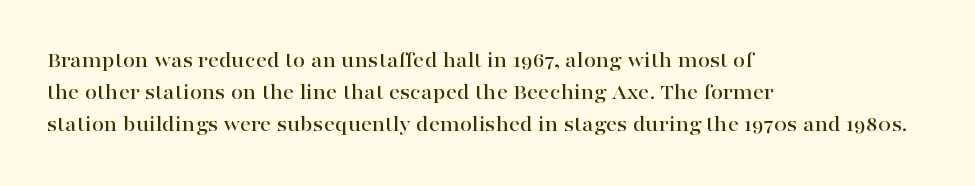
Q: Is the text italic (slanted)? A: No, it is upright.
Q: Is the text underlined? A: No.
Q: How is the paragraph aligned? A: Left-aligned.
Q: Is the spacing between letters normal or unusually wide? A: Normal.
Q: Is the spacing between lines tight, normal or loose? A: Normal.
